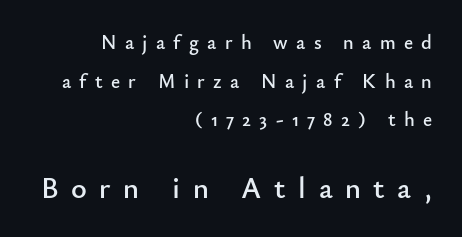
Q: Is the text italic (slanted)? A: No, it is upright.
Q: Is the typeface a serif or a sans-serif typeface? A: Sans-serif.
Q: Is the text underlined? A: No.
Q: How is the paragraph aligned? A: Right-aligned.
Q: Is the spacing between letters normal or unusually wide? A: Unusually wide.
Q: Is the spacing between lines tight, normal or loose? A: Loose.
Q: Which block of text is set in a larger size, the first (top) or the second (bottom)? A: The second (bottom) one.
Q: Width (condensed, normal, or wide)? A: Normal.
Q: Stroke contrast? A: Low.
Q: x-height? A: Small.
Q: Monospaced? A: No.
